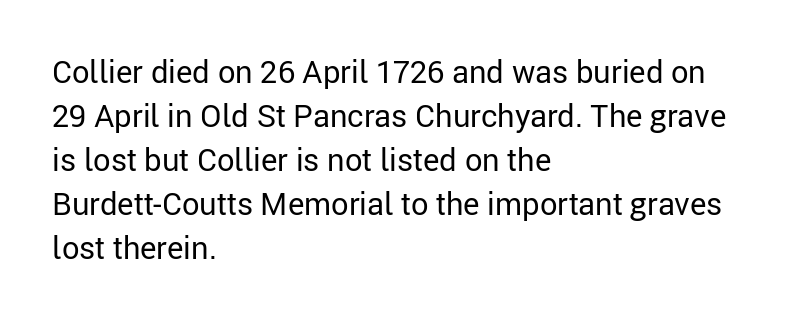
The image shows 31 px regular-weight sans-serif type, upright; set left-aligned, normal line spacing (1.42x), normal letter spacing, not underlined; low stroke contrast and a medium x-height.
